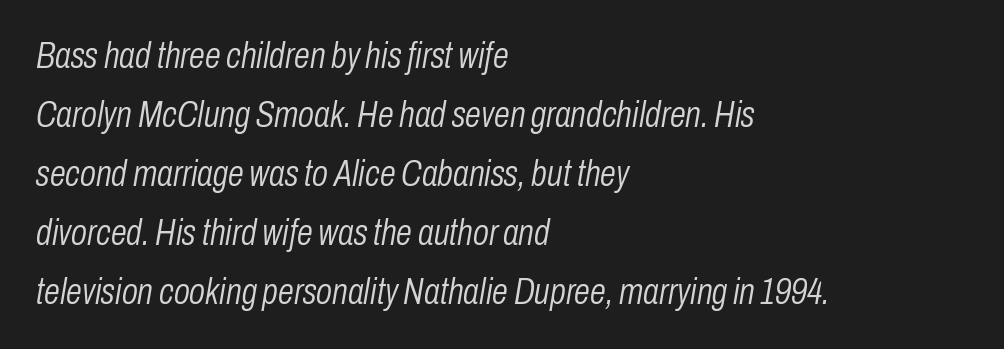
The passage shown is typed in a proportional face where columns would drift. Quick note: interline space is typical. Yep, that's italic — everything's leaning. Nobody touched the tracking dial on this one. The passage shown is not bold in any degree. The glyphs are unaccompanied by any horizontal stroke below them.
